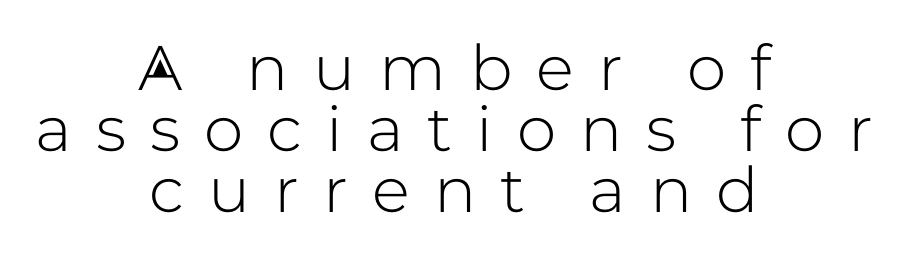
The image shows 63 px sans-serif type, upright; set centered, tight line spacing (0.97x), unusually wide letter spacing (+0.38 em), not underlined; low stroke contrast and a medium x-height.
